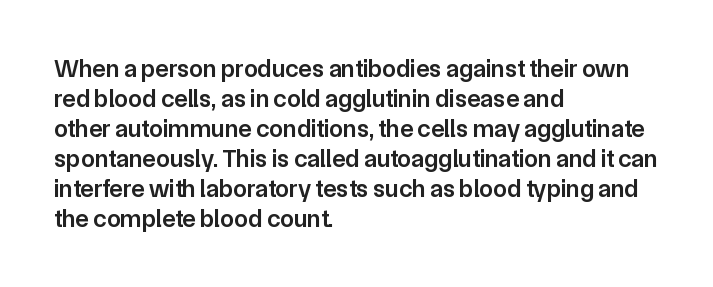
The rendering uses a semibold face; strokes are thickened but not to full bold. Horizontal alignment here is leftward, the default for most running prose. Nope, not italic — everything's standing straight. The letterforms sit shoulder to shoulder at normal distance.
